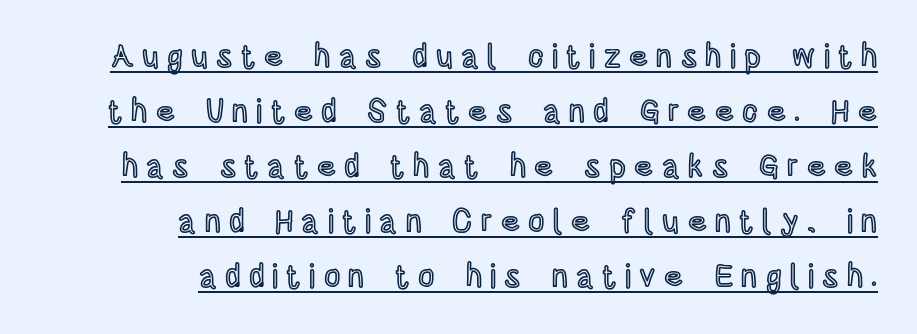
The image shows 32 px condensed type, upright; set right-aligned, line spacing 1.72x, unusually wide letter spacing (+0.26 em), underlined; a large x-height.
